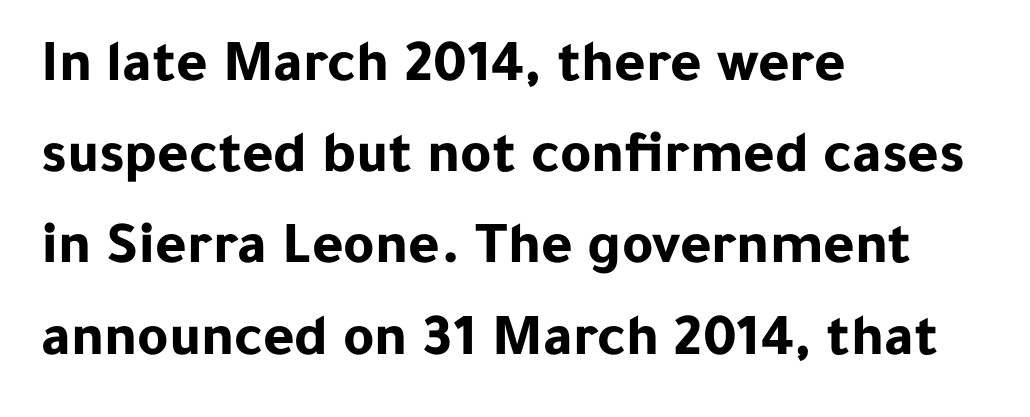
Q: Is the text bold? A: Yes.
Q: Is the text italic (slanted)? A: No, it is upright.
Q: Is the typeface a serif or a sans-serif typeface? A: Sans-serif.
Q: Is the text underlined? A: No.
Q: How is the paragraph aligned? A: Left-aligned.
Q: Is the spacing between letters normal or unusually wide? A: Normal.
Q: Is the spacing between lines tight, normal or loose? A: Normal.
Q: Width (condensed, normal, or wide)? A: Normal.
Q: Stroke contrast? A: Low.
Q: x-height? A: Medium.
Q: Monospaced? A: No.
